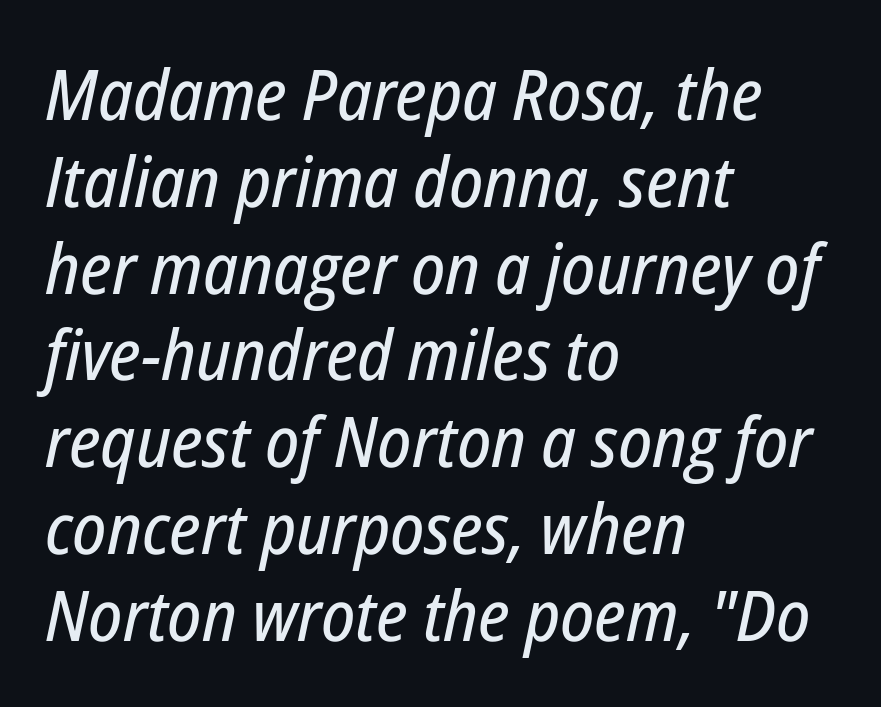
{"italic": "yes", "lean": "right", "slant_degrees": 12, "width": "condensed", "stroke_contrast": "low", "x_height": "medium", "monospaced": "no", "underline": "no", "align": "left", "line_spacing_ratio": 1.24, "letter_spacing": "normal", "letter_spacing_em": 0.0, "glyph_px": 70}
